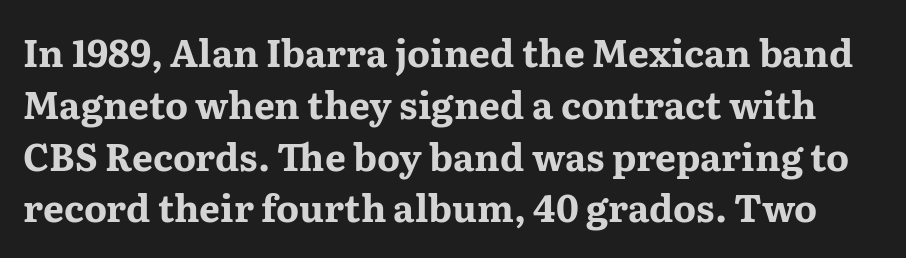
The image shows 37 px bold, wide serif type, upright; set normal line spacing (1.4x), normal letter spacing, not underlined; medium stroke contrast and a medium x-height.
